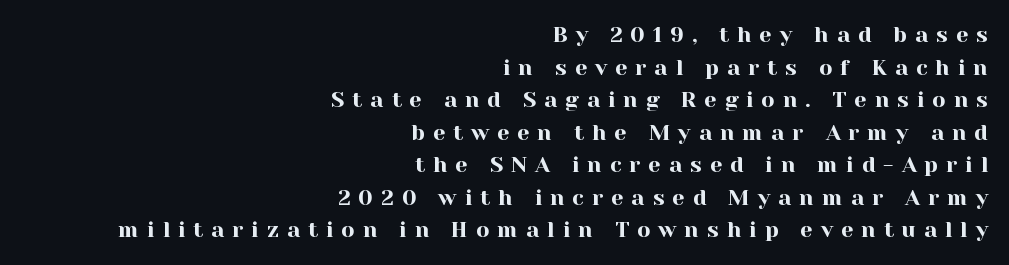
{"italic": "no", "underline": "no", "align": "right", "line_spacing": "normal", "line_spacing_ratio": 1.48, "letter_spacing": "wide", "letter_spacing_em": 0.36, "glyph_px": 22}
